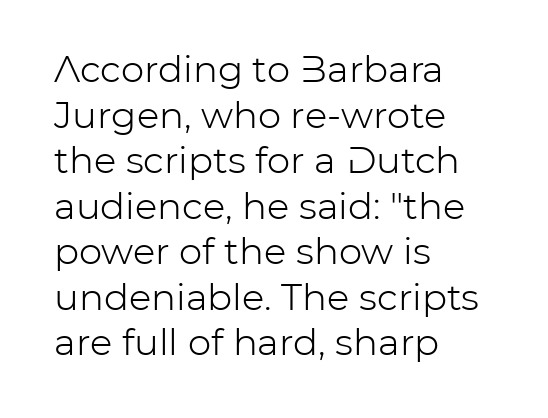
Q: Is the text bold? A: No.
Q: Is the text italic (slanted)? A: No, it is upright.
Q: Is the typeface a serif or a sans-serif typeface? A: Sans-serif.
Q: Is the text underlined? A: No.
Q: How is the paragraph aligned? A: Left-aligned.
Q: Is the spacing between letters normal or unusually wide? A: Normal.
Q: Width (condensed, normal, or wide)? A: Normal.
Q: Stroke contrast? A: Low.
Q: x-height? A: Medium.
Q: Monospaced? A: No.
